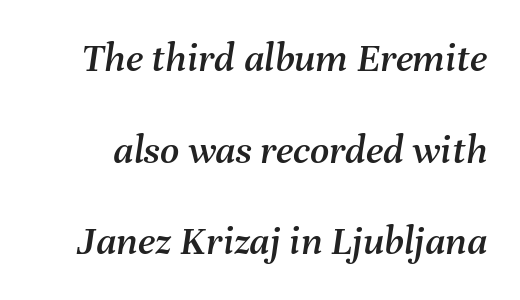
Q: Is the text italic (slanted)? A: Yes, it leans right by about 8 degrees.
Q: Is the text underlined? A: No.
Q: Is the spacing between letters normal or unusually wide? A: Normal.
Q: Is the spacing between lines tight, normal or loose? A: Loose.
Q: Width (condensed, normal, or wide)? A: Normal.
Q: Stroke contrast? A: Medium.
Q: x-height? A: Medium.
Q: Monospaced? A: No.
